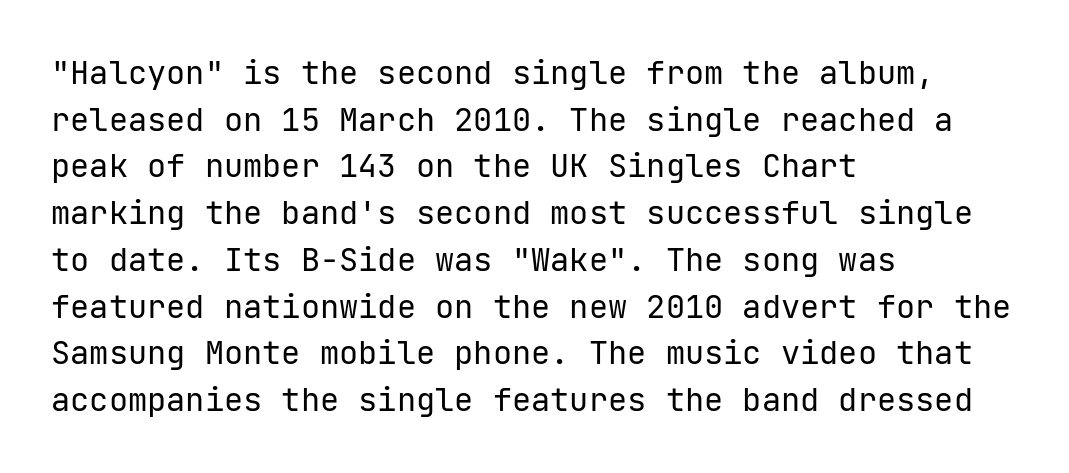
Q: Is the text bold? A: No.
Q: Is the text italic (slanted)? A: No, it is upright.
Q: Is the typeface a serif or a sans-serif typeface? A: Sans-serif.
Q: Is the text underlined? A: No.
Q: How is the paragraph aligned? A: Left-aligned.
Q: Is the spacing between letters normal or unusually wide? A: Normal.
Q: Is the spacing between lines tight, normal or loose? A: Normal.
Q: Width (condensed, normal, or wide)? A: Normal.
Q: Stroke contrast? A: Low.
Q: x-height? A: Medium.
